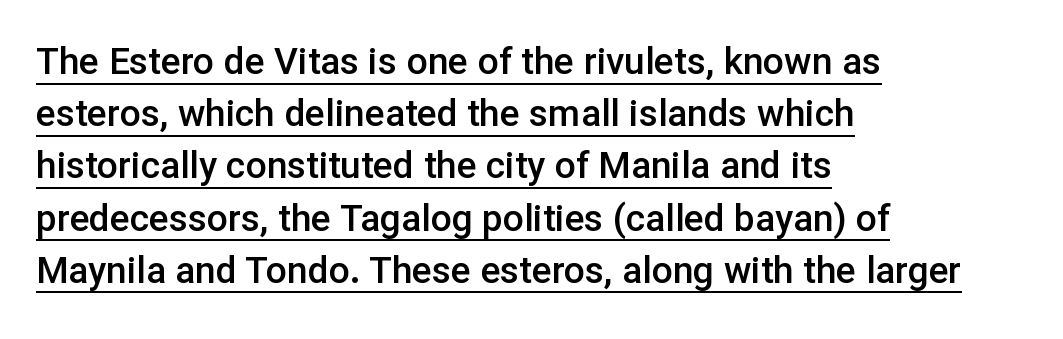
Q: Is the text bold? A: Semi-bold.
Q: Is the text italic (slanted)? A: No, it is upright.
Q: Is the typeface a serif or a sans-serif typeface? A: Sans-serif.
Q: Is the text underlined? A: Yes.
Q: How is the paragraph aligned? A: Left-aligned.
Q: Is the spacing between letters normal or unusually wide? A: Normal.
Q: Is the spacing between lines tight, normal or loose? A: Normal.
Q: Width (condensed, normal, or wide)? A: Normal.
Q: Stroke contrast? A: Low.
Q: x-height? A: Medium.
Q: Monospaced? A: No.
